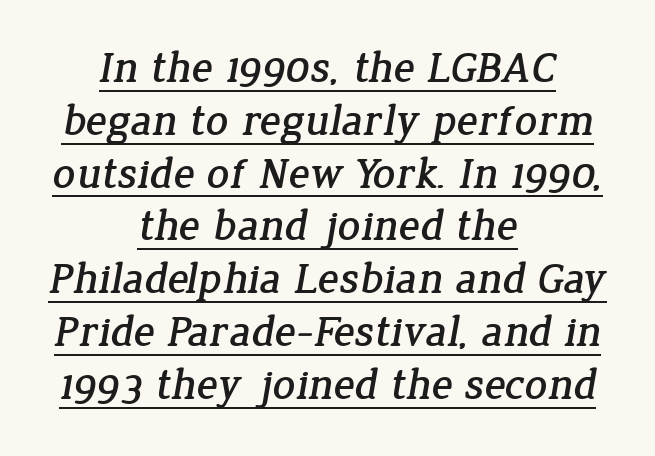
{"serif": "yes", "width": "normal", "stroke_contrast": "low", "x_height": "medium", "monospaced": "no", "underline": "yes", "align": "center", "line_spacing_ratio": 1.2, "letter_spacing": "normal", "letter_spacing_em": 0.0, "glyph_px": 44}
